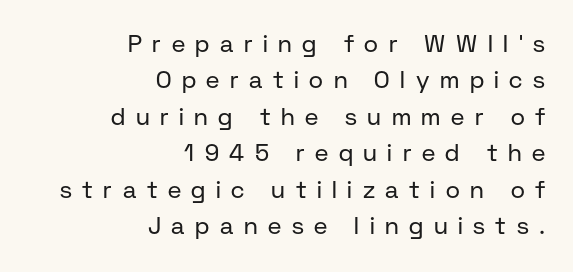
The block of text has a typical density, with ordinary space between rows. Honestly, there is no underline to notice here at all. Between one letter and the next there's a generous, obvious gap. No italicization has been applied; the sample stays upright. The ragged edge is on the left, which tells us the setting is flush right.
